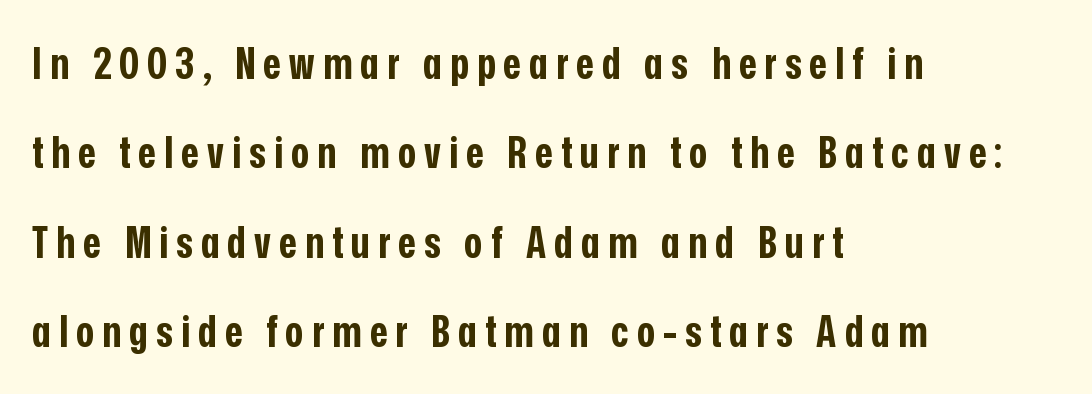
Every row of glyphs begins at an identical x-position on the left. Quick note: interline space is abundant. Nothing sits at the stroke ends, so this counts as sans-serif. The rendering uses a bold face; every stroke is thick and dark. Type without underlining. Does the lettering tilt? It doesn't — this is upright.
